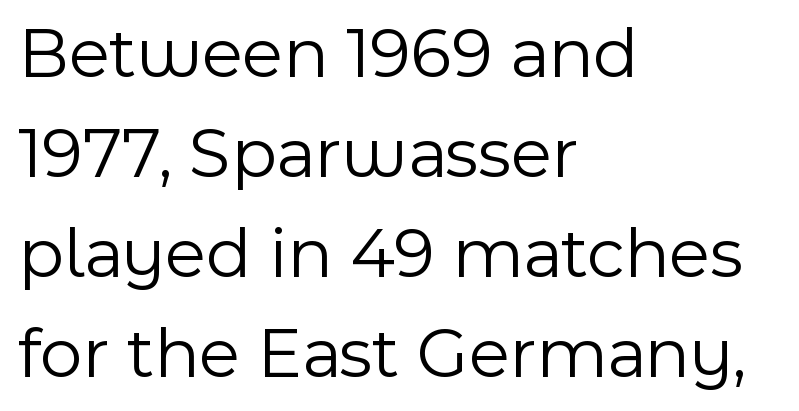
Q: Is the text bold? A: No.
Q: Is the text italic (slanted)? A: No, it is upright.
Q: Is the typeface a serif or a sans-serif typeface? A: Sans-serif.
Q: Is the text underlined? A: No.
Q: How is the paragraph aligned? A: Left-aligned.
Q: Is the spacing between letters normal or unusually wide? A: Normal.
Q: Is the spacing between lines tight, normal or loose? A: Normal.
Q: Width (condensed, normal, or wide)? A: Normal.
Q: x-height? A: Medium.
Q: Monospaced? A: No.
